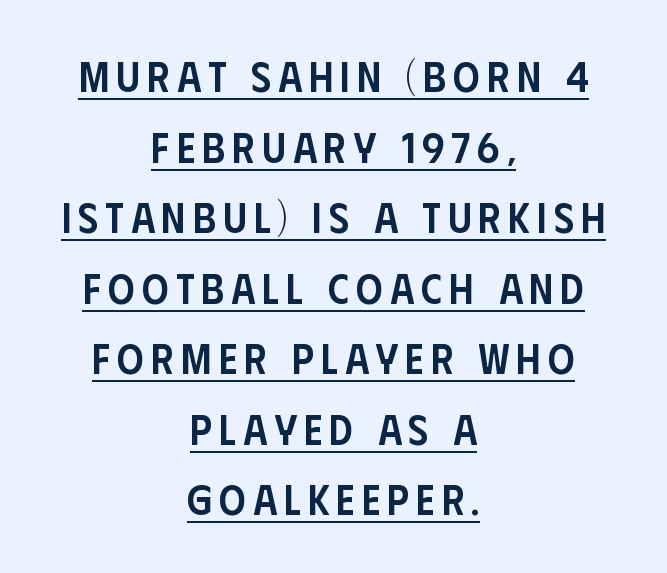
The image shows 42 px semibold, condensed sans-serif type, upright; set centered, normal line spacing (1.68x), underlined; low stroke contrast and a large x-height.
